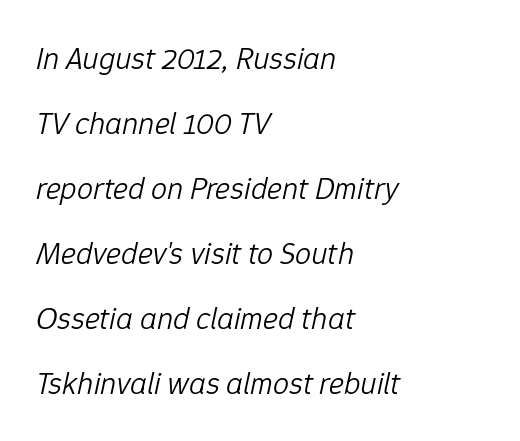
The image shows 32 px light type, italic (leaning right); set left-aligned, loose line spacing (2.03x), normal letter spacing, not underlined; low stroke contrast and a medium x-height.
